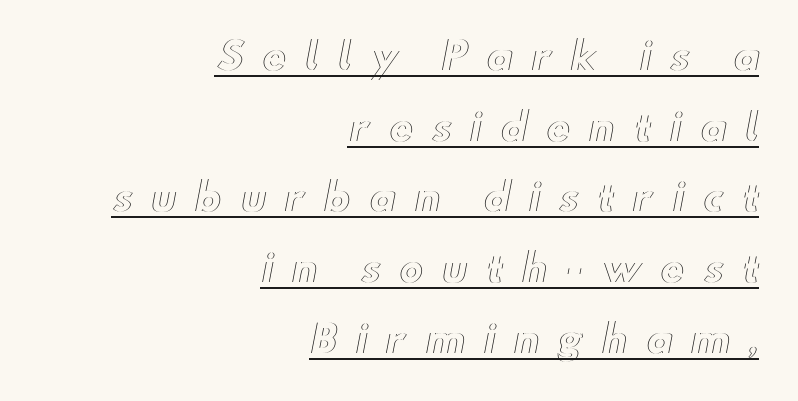
{"width": "wide", "x_height": "small", "monospaced": "no", "underline": "yes", "align": "right", "line_spacing": "loose", "line_spacing_ratio": 1.91, "letter_spacing": "wide", "letter_spacing_em": 0.49, "glyph_px": 37}
